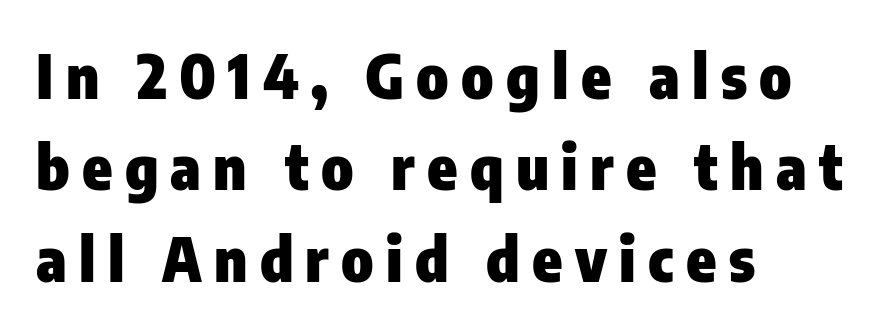
Q: Is the text bold? A: Yes.
Q: Is the text italic (slanted)? A: No, it is upright.
Q: Is the typeface a serif or a sans-serif typeface? A: Sans-serif.
Q: Is the text underlined? A: No.
Q: How is the paragraph aligned? A: Left-aligned.
Q: Is the spacing between letters normal or unusually wide? A: Unusually wide.
Q: Is the spacing between lines tight, normal or loose? A: Normal.
Q: Width (condensed, normal, or wide)? A: Condensed.
Q: Stroke contrast? A: Low.
Q: x-height? A: Medium.
Q: Monospaced? A: No.
